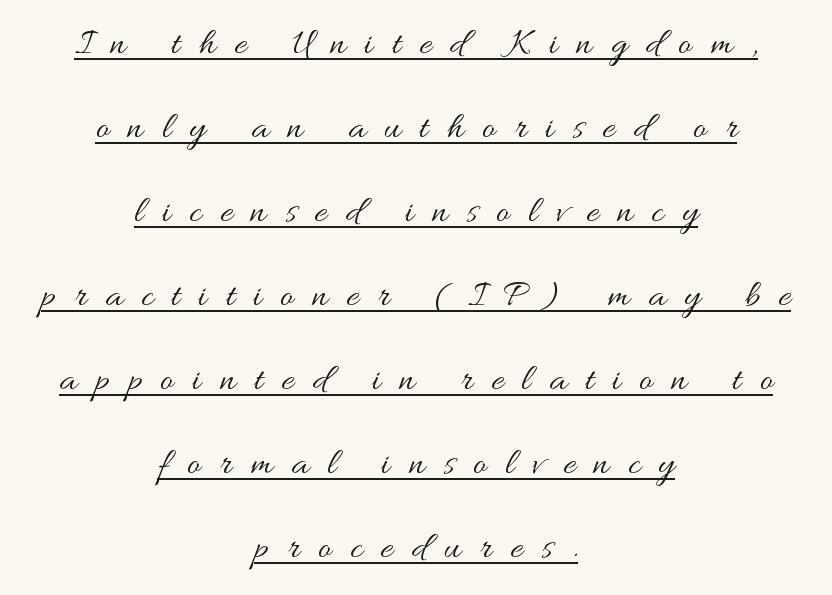
Weight class: somewhere from thin through regular. Varying glyph widths throughout — classic text-font behaviour. If you folded the block vertically in half, each line would mirror itself in length. Students, observe the line beneath the letters — that is underlining.
